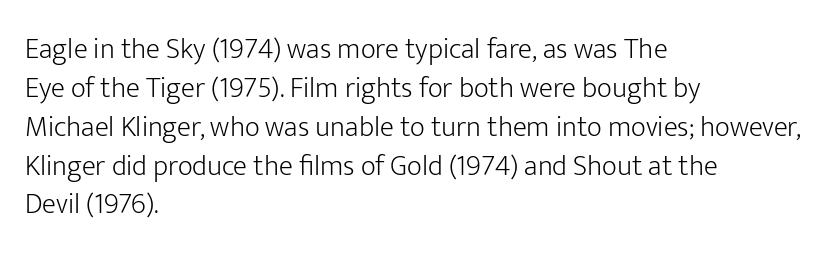
The image shows 29 px light sans-serif type, upright; set left-aligned, normal line spacing (1.34x), normal letter spacing, not underlined; low stroke contrast and a medium x-height.
